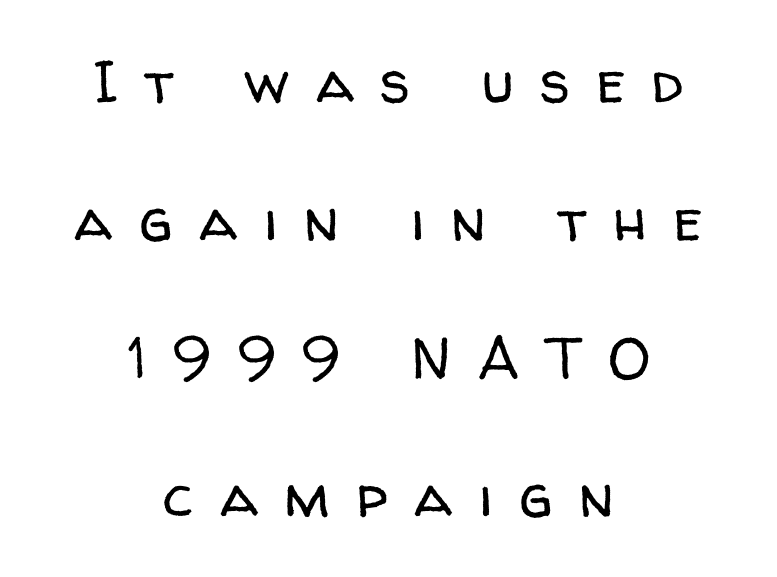
The image shows 59 px regular-weight sans-serif type, upright; set centered, loose line spacing (2.34x), unusually wide letter spacing (+0.45 em), not underlined; low stroke contrast and a medium x-height.
